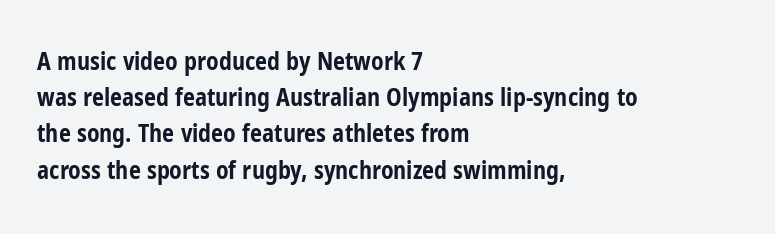
{"italic": "no", "bold": "yes", "underline": "no", "align": "left", "line_spacing": "normal", "line_spacing_ratio": 1.51, "letter_spacing": "normal", "letter_spacing_em": 0.0, "glyph_px": 24}
